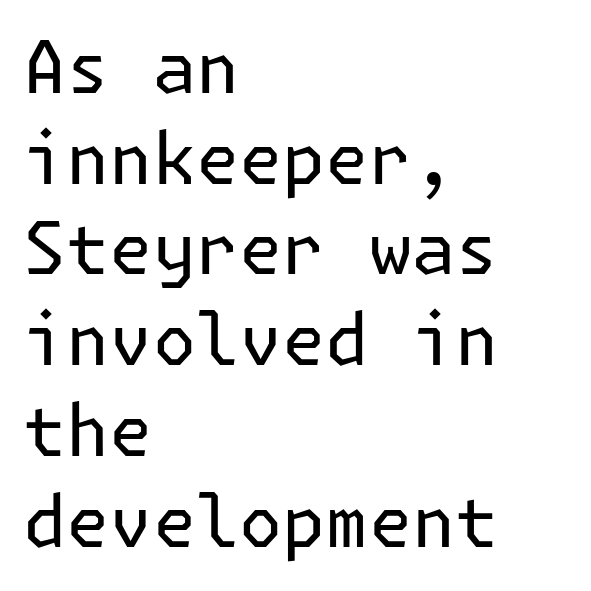
These lines stack with their left ends in a neat column. No feet cap the strokes, marking this as sans-serif type. Summary of vertical rhythm: regular, with standard interline spacing. These lines were composed using upright roman letters. These lines keep a tight, regular rhythm from letter to letter.
